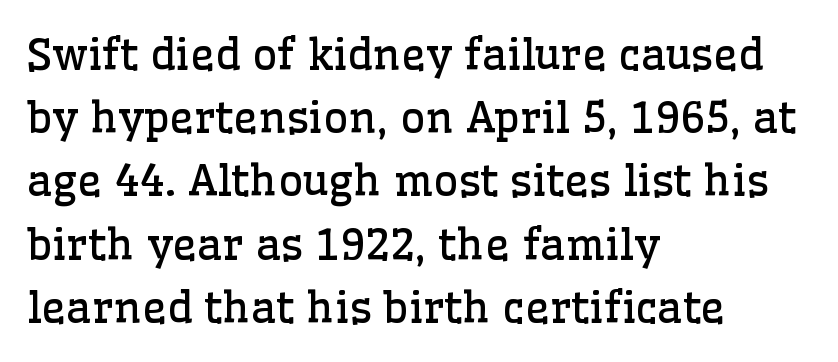
Line spacing here is normal. Descender tails drop into unmarked territory. The glyphs in this specimen are seriffed. Default kerning and tracking; the words read as compact shapes.
